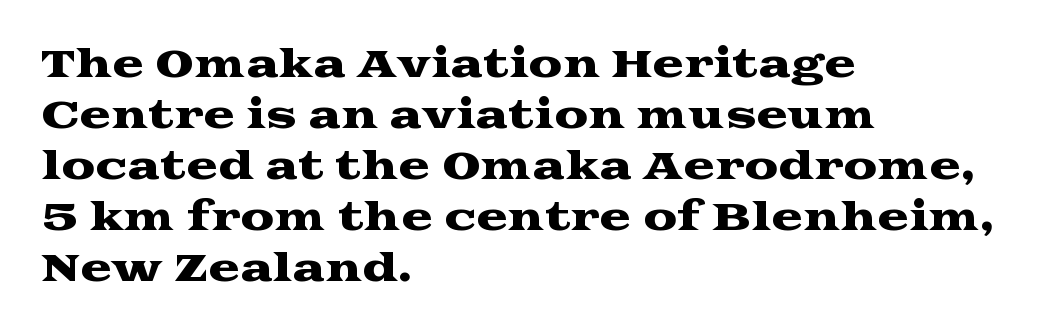
Lines of text with bare space underneath. To sum up the face: it has serifs. Character widths vary here, with narrow letters taking less room than wide ones. A student would call this left alignment; a typographer would say flush left, rag right.
